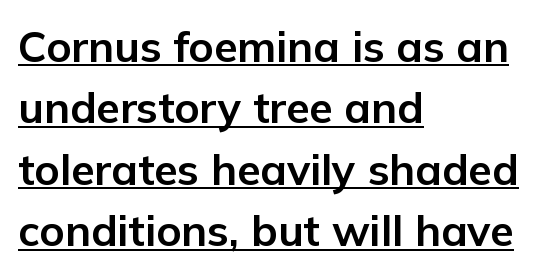
{"serif": "no", "italic": "no", "bold": "yes", "weight": "bold", "width": "normal", "stroke_contrast": "low", "x_height": "medium", "monospaced": "no", "underline": "yes", "align": "left", "line_spacing": "normal", "line_spacing_ratio": 1.43, "letter_spacing": "normal", "letter_spacing_em": 0.0, "glyph_px": 43}
